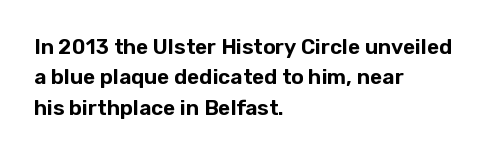
Q: Is the text italic (slanted)? A: No, it is upright.
Q: Is the text underlined? A: No.
Q: How is the paragraph aligned? A: Left-aligned.
Q: Is the spacing between letters normal or unusually wide? A: Normal.
Q: Is the spacing between lines tight, normal or loose? A: Normal.
